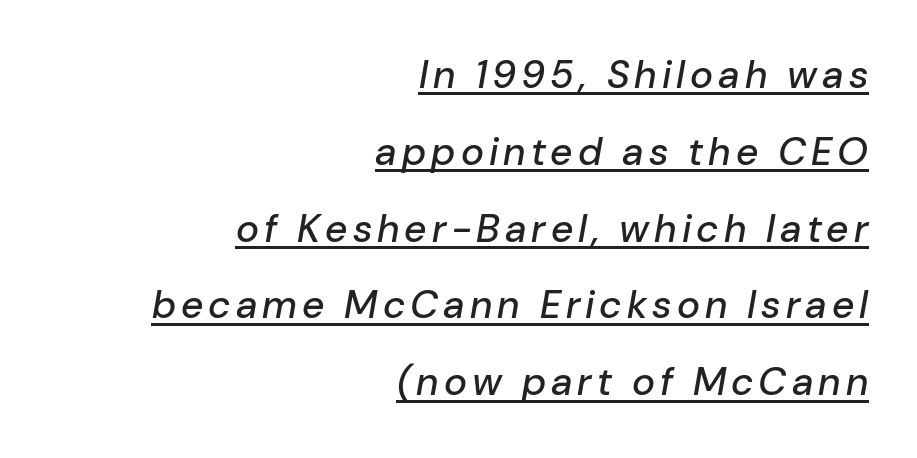
Q: Is the text italic (slanted)? A: Yes, it leans right by about 10 degrees.
Q: Is the text underlined? A: Yes.
Q: How is the paragraph aligned? A: Right-aligned.
Q: Is the spacing between lines tight, normal or loose? A: Loose.
Q: Width (condensed, normal, or wide)? A: Normal.
Q: Stroke contrast? A: Low.
Q: x-height? A: Medium.
Q: Monospaced? A: No.
